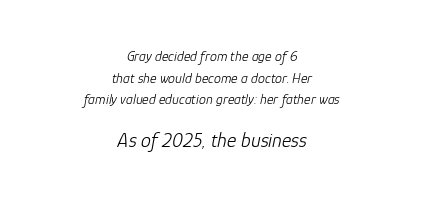
{"italic": "yes", "lean": "right", "slant_degrees": 12, "bold": "no", "underline": "no", "align": "center", "line_spacing": "normal", "line_spacing_ratio": 1.54, "letter_spacing": "normal", "letter_spacing_em": 0.0, "larger_block": "second", "size_ratio": 1.43, "glyph_px": 20}
